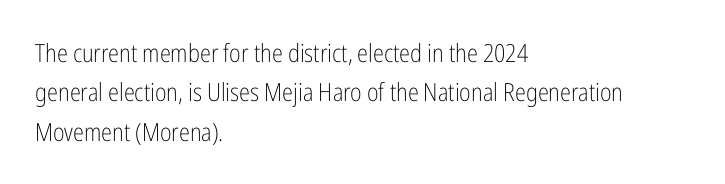
This block has exactly the height ordinary leading produces. Heft: none added — not bold. The face used here is rendered with its standard letterfit. Horizontally, the lines are justified to the leading edge only.
